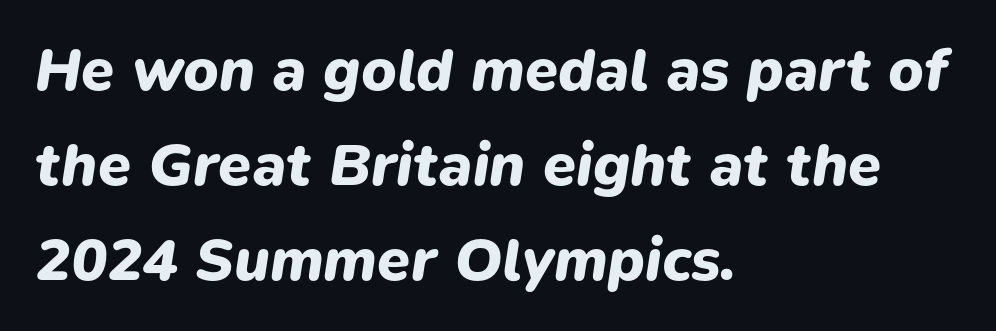
{"italic": "yes", "lean": "right", "slant_degrees": 9, "bold": "yes", "weight": "heavy", "width": "normal", "stroke_contrast": "low", "x_height": "medium", "monospaced": "no", "underline": "no", "align": "left", "line_spacing": "normal", "line_spacing_ratio": 1.58, "letter_spacing": "normal", "letter_spacing_em": 0.0, "glyph_px": 60}
